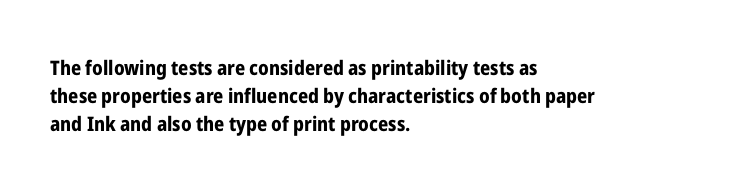
Q: Is the text bold? A: Yes.
Q: Is the text italic (slanted)? A: No, it is upright.
Q: Is the text underlined? A: No.
Q: How is the paragraph aligned? A: Left-aligned.
Q: Is the spacing between letters normal or unusually wide? A: Normal.
Q: Is the spacing between lines tight, normal or loose? A: Normal.
